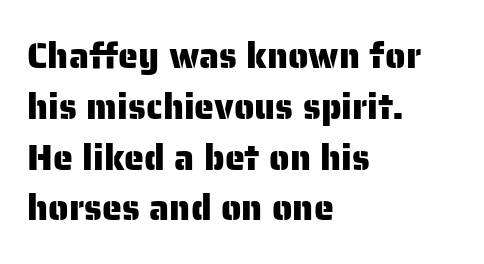
These lines sit exactly where default settings would place them. A typesetter would call this zero additional tracking. The glyphs are unaccompanied by any horizontal stroke below them. You could not count columns in this text — the font is proportionally spaced. Classification — sans serif. Every character sits straight up, as roman type does.
